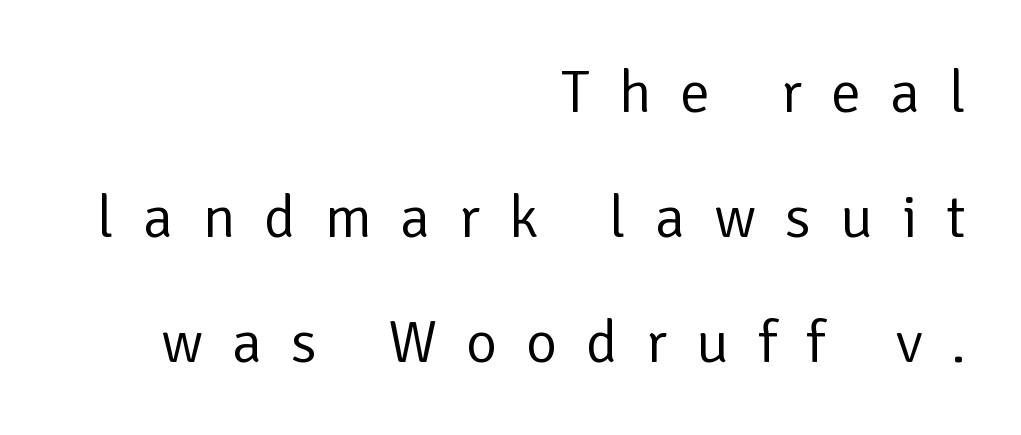
Q: Is the text bold? A: No.
Q: Is the text italic (slanted)? A: No, it is upright.
Q: Is the typeface a serif or a sans-serif typeface? A: Sans-serif.
Q: Is the text underlined? A: No.
Q: How is the paragraph aligned? A: Right-aligned.
Q: Is the spacing between letters normal or unusually wide? A: Unusually wide.
Q: Is the spacing between lines tight, normal or loose? A: Loose.
Q: Width (condensed, normal, or wide)? A: Normal.
Q: Stroke contrast? A: Low.
Q: x-height? A: Medium.
Q: Monospaced? A: No.
